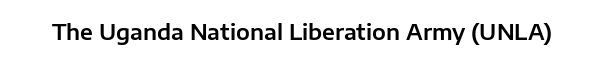
{"italic": "no", "underline": "no", "letter_spacing": "normal", "letter_spacing_em": 0.0, "glyph_px": 22}
